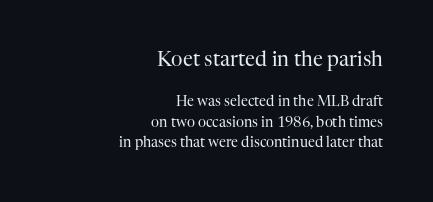
Larger block? The one above; the one below is distinctly smaller. The lettering holds an erect, upright posture throughout. Nothing heavy about these letters — not bold at all. One-word summary of the alignment: right.
